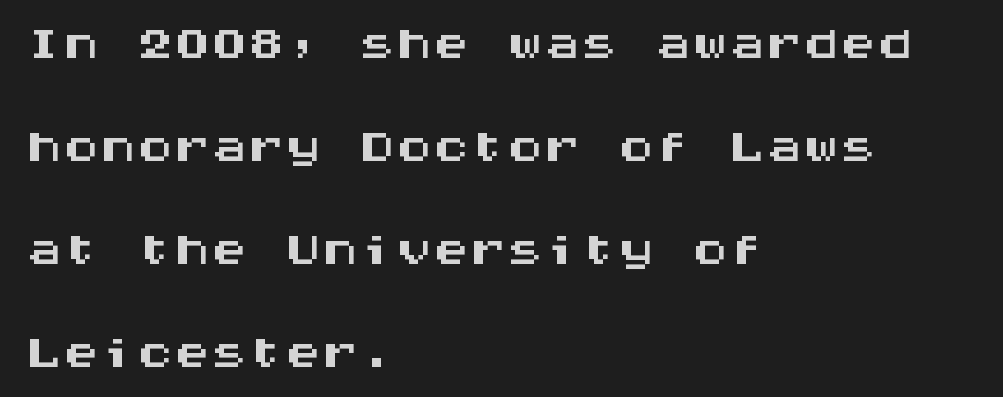
{"serif": "no", "italic": "no", "width": "wide", "stroke_contrast": "medium", "x_height": "large", "monospaced": "yes", "underline": "no", "align": "left", "line_spacing": "normal", "line_spacing_ratio": 1.39, "letter_spacing": "normal", "letter_spacing_em": 0.0, "glyph_px": 74}
